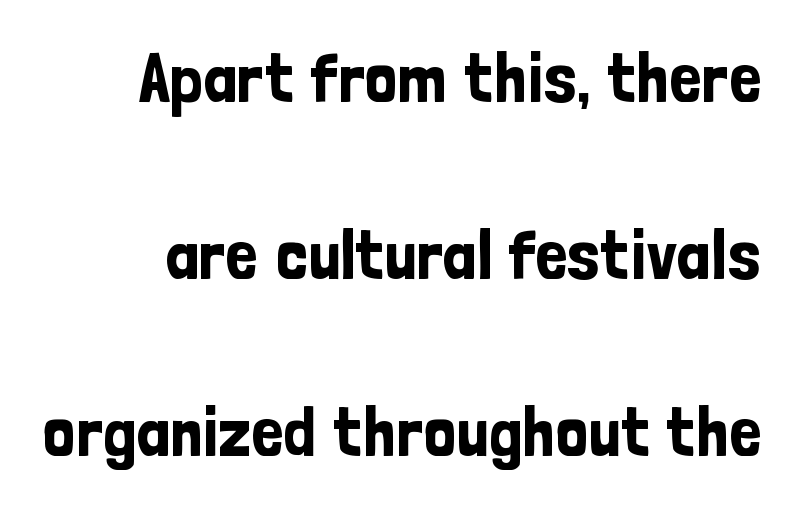
Q: Is the text italic (slanted)? A: No, it is upright.
Q: Is the typeface a serif or a sans-serif typeface? A: Sans-serif.
Q: Is the text underlined? A: No.
Q: Is the spacing between letters normal or unusually wide? A: Normal.
Q: Is the spacing between lines tight, normal or loose? A: Loose.
Q: Width (condensed, normal, or wide)? A: Condensed.
Q: Stroke contrast? A: Low.
Q: x-height? A: Medium.
Q: Monospaced? A: No.
